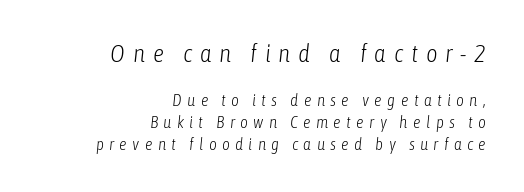
The characters are drawn with everyday or finer stroke widths. The rendering applies a slant to the glyphs. The upper block of text is set noticeably larger than the block beneath it. Honestly, the row spacing looks completely unremarkable. Quick note: underline off. The compositor pushed each line to the right boundary.
